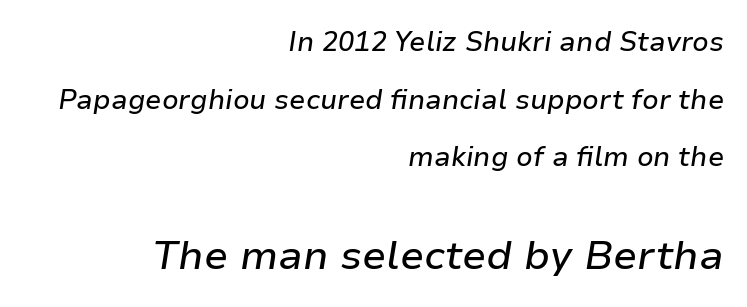
Q: Is the text italic (slanted)? A: Yes, it leans right by about 9 degrees.
Q: Is the text underlined? A: No.
Q: How is the paragraph aligned? A: Right-aligned.
Q: Is the spacing between letters normal or unusually wide? A: Normal.
Q: Is the spacing between lines tight, normal or loose? A: Loose.
Q: Which block of text is set in a larger size, the first (top) or the second (bottom)? A: The second (bottom) one.
Q: Width (condensed, normal, or wide)? A: Normal.
Q: Stroke contrast? A: Low.
Q: x-height? A: Medium.
Q: Monospaced? A: No.
